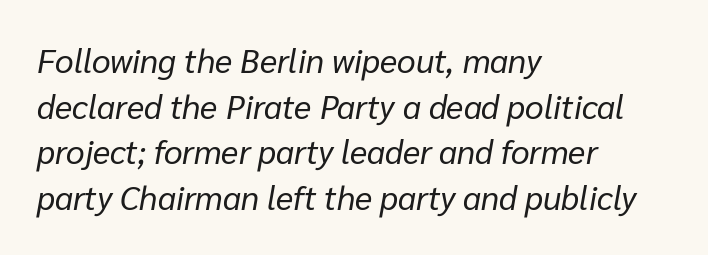
Q: Is the text bold? A: No.
Q: Is the text italic (slanted)? A: Yes, it leans right by about 10 degrees.
Q: Is the text underlined? A: No.
Q: How is the paragraph aligned? A: Left-aligned.
Q: Is the spacing between letters normal or unusually wide? A: Normal.
Q: Is the spacing between lines tight, normal or loose? A: Normal.
Q: Width (condensed, normal, or wide)? A: Normal.
Q: Stroke contrast? A: Low.
Q: x-height? A: Medium.
Q: Monospaced? A: No.
